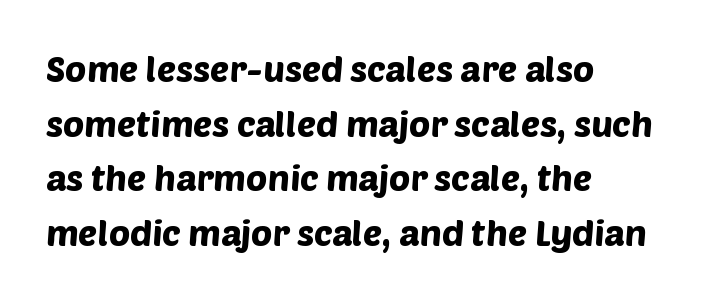
{"serif": "no", "width": "normal", "stroke_contrast": "low", "x_height": "large", "monospaced": "no", "underline": "no", "align": "left", "line_spacing": "normal", "line_spacing_ratio": 1.52, "letter_spacing": "normal", "letter_spacing_em": 0.0, "glyph_px": 36}
